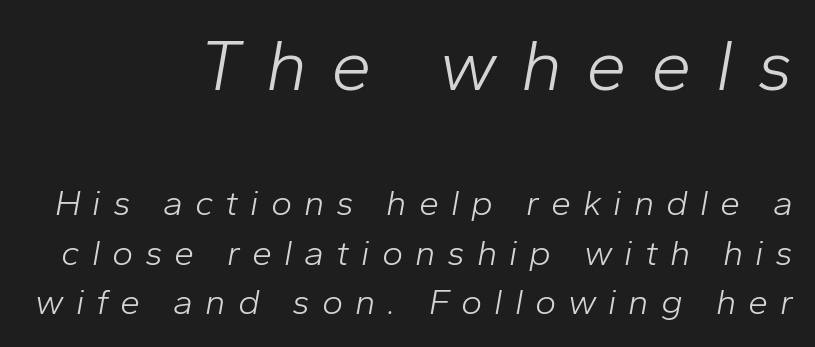
Would a proofreader flag this as italicized? Yes. The letterforms sit at book weight or below. Two sizes are in play, and the larger belongs to the first block. These lines sit exactly where default settings would place them. This rendering features lettering with no underline. Character widths vary here, with narrow letters taking less room than wide ones.
